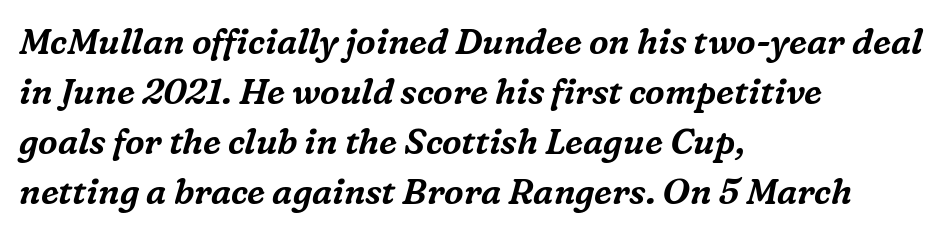
Just letters on the line, the space beneath them empty. Vertically, the passage feels balanced, rows spaced as you'd expect. Would a proofreader flag this as italicized? Yes. The tracking reads as untouched default to a designer's eye. All the whitespace from short lines collects on the right.
